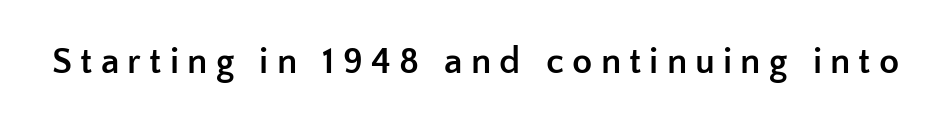
Looks like regular typesetting: each glyph gets only the width it needs. Is the type bold? Yes — the strokes are clearly thick and heavy. Each word looks stretched out because of the extra space between its letters. Glance below the letters and you will spot only blank space. What kind of face is this? One without serifs — a sans. The font's upright variant was chosen for this text.
